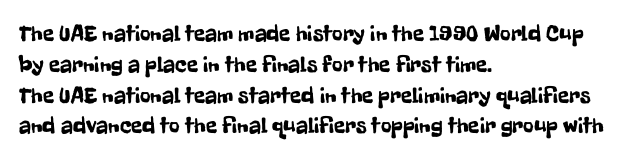
Q: Is the text italic (slanted)? A: No, it is upright.
Q: Is the text underlined? A: No.
Q: How is the paragraph aligned? A: Left-aligned.
Q: Is the spacing between letters normal or unusually wide? A: Normal.
Q: Is the spacing between lines tight, normal or loose? A: Normal.
